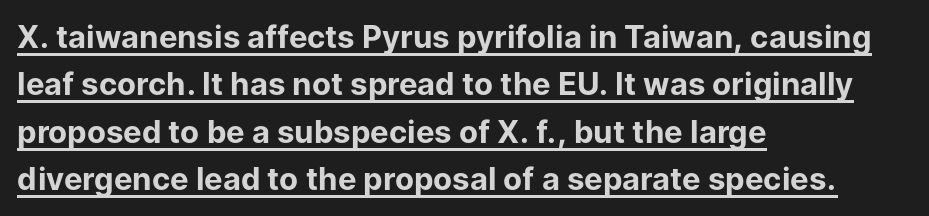
The rendering keeps characters at their native spacing. The rendering uses a moderate line-height, typical for paragraphs. Short and long lines alike share a common starting point at left. It's the straight-up-and-down kind of type.
